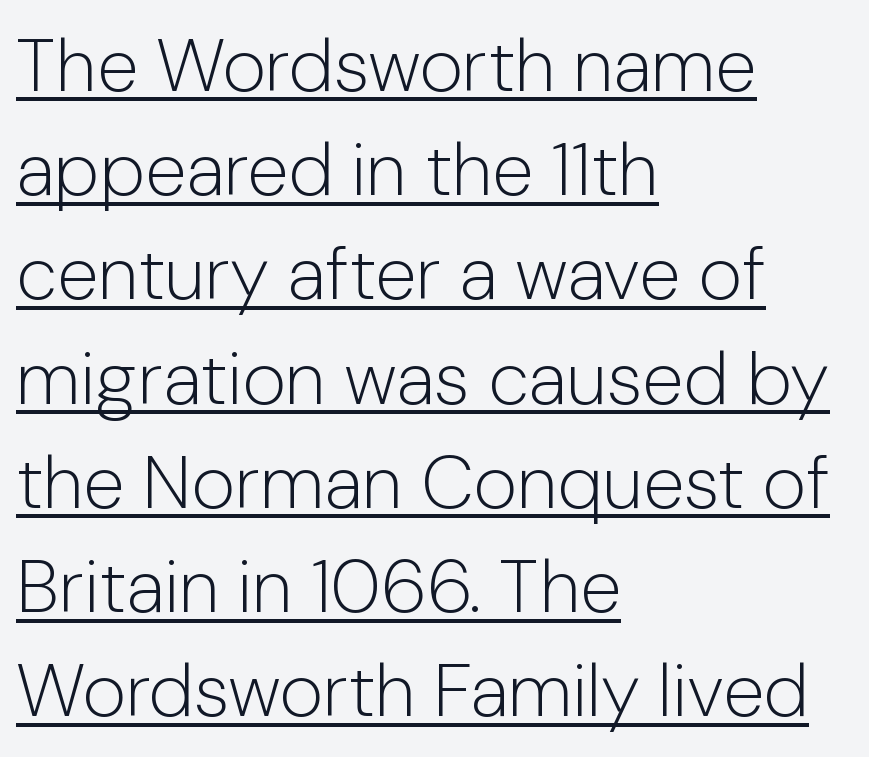
Q: Is the text bold? A: No.
Q: Is the text italic (slanted)? A: No, it is upright.
Q: Is the typeface a serif or a sans-serif typeface? A: Sans-serif.
Q: Is the text underlined? A: Yes.
Q: How is the paragraph aligned? A: Left-aligned.
Q: Is the spacing between letters normal or unusually wide? A: Normal.
Q: Is the spacing between lines tight, normal or loose? A: Normal.
Q: Width (condensed, normal, or wide)? A: Normal.
Q: Stroke contrast? A: Low.
Q: x-height? A: Medium.
Q: Monospaced? A: No.
